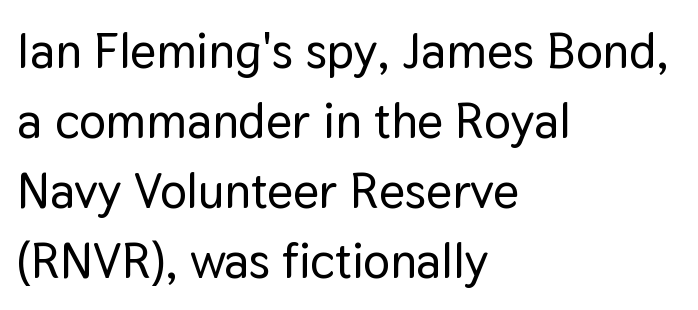
The image shows 50 px sans-serif type, upright; set left-aligned, normal line spacing (1.4x), normal letter spacing, not underlined; low stroke contrast and a medium x-height.
